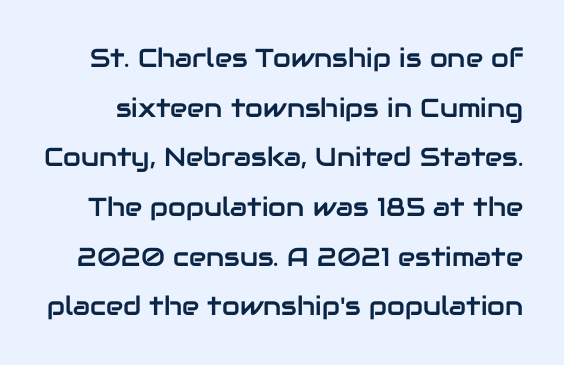
Lines of text with bare space underneath. The letters stand upright; this is a roman face. The designer dialed line spacing up above the default. Default kerning and tracking; the words read as compact shapes.
